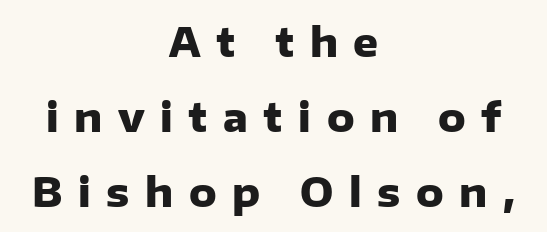
{"serif": "no", "italic": "no", "bold": "yes", "weight": "heavy", "width": "normal", "stroke_contrast": "low", "x_height": "medium", "monospaced": "no", "underline": "no", "align": "center", "line_spacing": "loose", "line_spacing_ratio": 1.92, "letter_spacing": "wide", "letter_spacing_em": 0.4, "glyph_px": 39}
